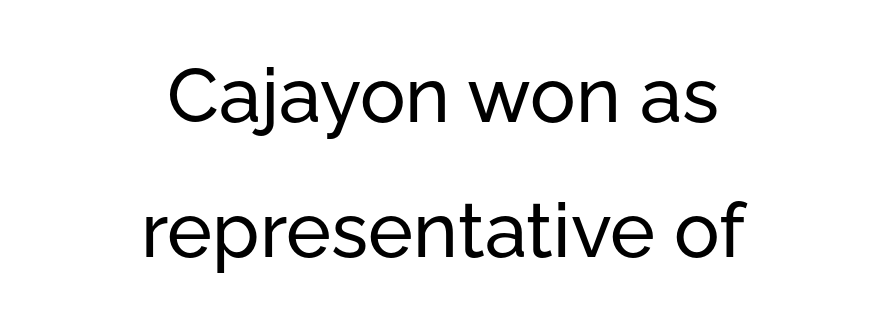
Casual observation: everything's sitting right in the middle. Quick note: not italic, upright. The space directly below the letters is spotless. Observe the absence of serifs on each vertical stroke in this sample. Short note: letters normally spaced.
